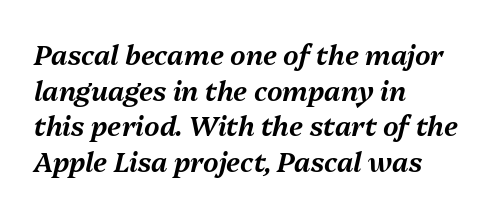
{"italic": "yes", "lean": "right", "slant_degrees": 13, "underline": "no", "align": "left", "line_spacing": "normal", "line_spacing_ratio": 1.32, "letter_spacing": "normal", "letter_spacing_em": 0.0, "glyph_px": 27}
